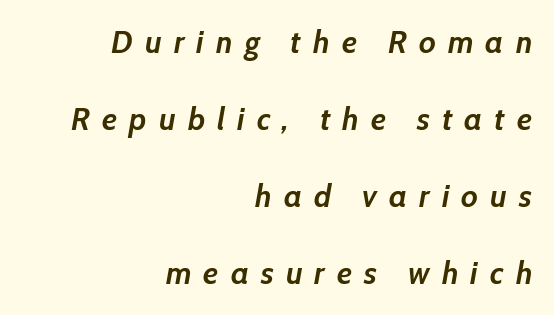
Strokes here are thick enough to call this a true bold. The lines are spread far apart with generous leading. Looking at the ascenders, they clearly lean. Caption: multi-line text, flush right, ragged left.
